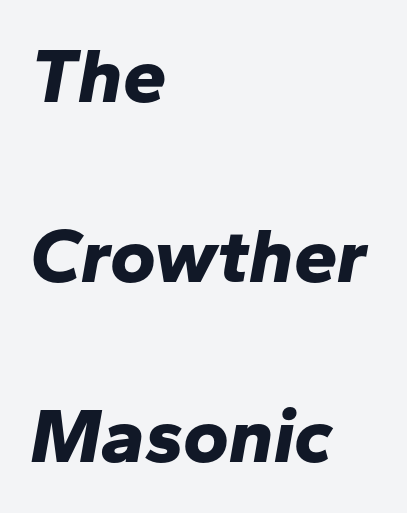
These words are printed bold, with thick strokes throughout. Looks like regular typesetting: each glyph gets only the width it needs. Where is the straight margin? On the left. This block would shrink considerably if given ordinary leading; it's expanded now. A bare baseline throughout the passage. Every character sits at an angle, as italics do.
